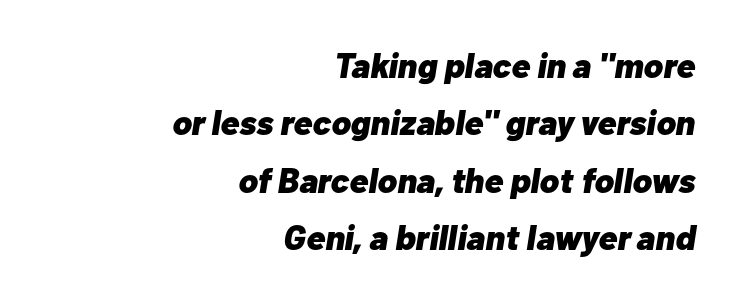
The image shows 35 px heavy type, italic (leaning right); set right-aligned, normal line spacing (1.64x), normal letter spacing, not underlined; low stroke contrast and a medium x-height.
